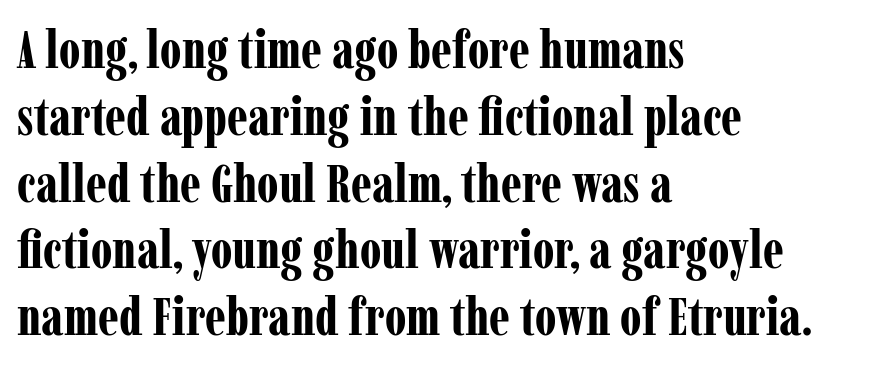
{"serif": "yes", "italic": "no", "bold": "yes", "weight": "bold", "width": "condensed", "stroke_contrast": "low", "x_height": "medium", "monospaced": "no", "underline": "no", "align": "left", "line_spacing": "normal", "line_spacing_ratio": 1.26, "letter_spacing": "normal", "letter_spacing_em": 0.0, "glyph_px": 53}
